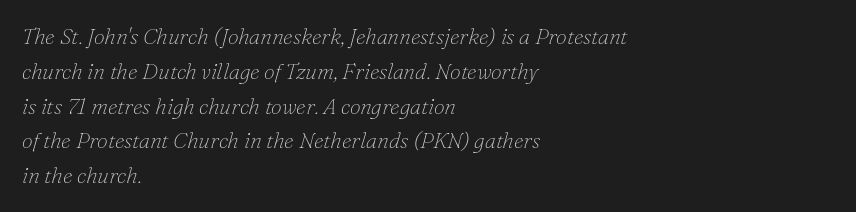
The image shows 22 px text type, italic (leaning right); set left-aligned, normal line spacing (1.58x), normal letter spacing, not underlined.
